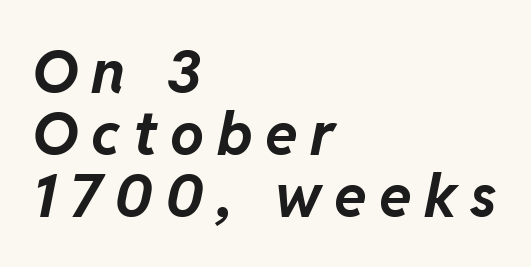
A typesetter would call this proportional, since set widths differ per character. Characters follow at a spacing far wider than the type designer built in. Honestly, the rows look squashed on top of each other. Left-aligned paragraph, ragged on the right. The glyphs are unaccompanied by any horizontal stroke below them. These lines were composed using italics.
